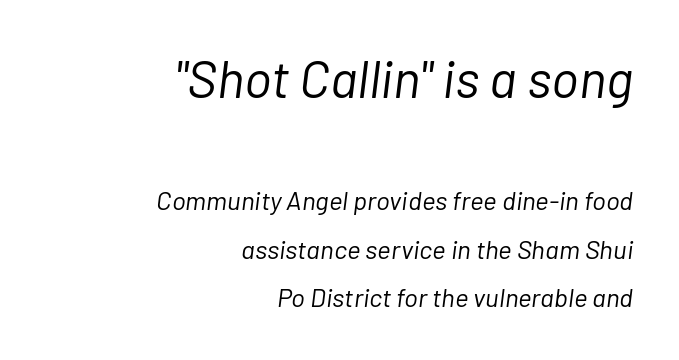
The letters advance in unequal steps, a hallmark of proportional type. Size contrast runs from large at the top to small at the bottom. The ragged edge is on the left, which tells us the setting is flush right. A bare baseline throughout the passage. This reads as an unemphasized weight, regular at the heaviest. You can tell it's italic because the verticals aren't actually vertical.
